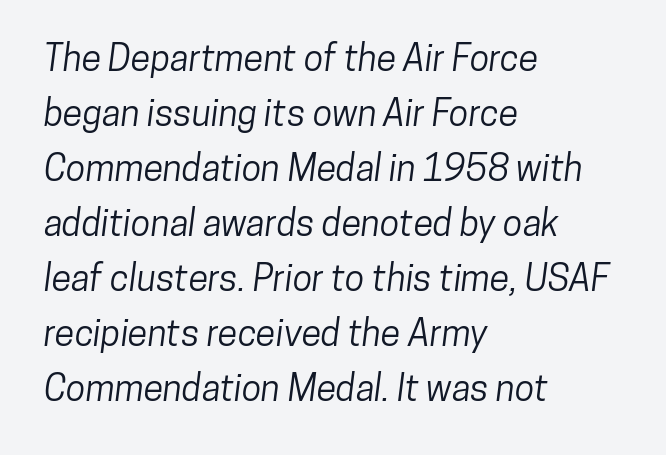
Q: Is the typeface a serif or a sans-serif typeface? A: Sans-serif.
Q: Is the text underlined? A: No.
Q: How is the paragraph aligned? A: Left-aligned.
Q: Is the spacing between letters normal or unusually wide? A: Normal.
Q: Is the spacing between lines tight, normal or loose? A: Normal.
Q: Width (condensed, normal, or wide)? A: Condensed.
Q: Stroke contrast? A: Low.
Q: x-height? A: Medium.
Q: Monospaced? A: No.
